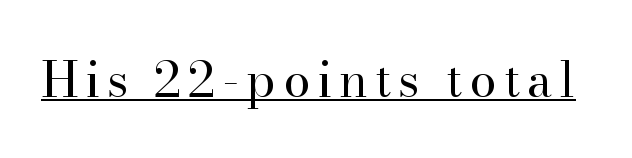
Look at the bottom of the vertical strokes: they flare into serifs here. The typesetting does not lean heavy: it is not bold. Proportional: the letters do not fall into vertical columns. Style check: upright. Every word sits above its own underline.
